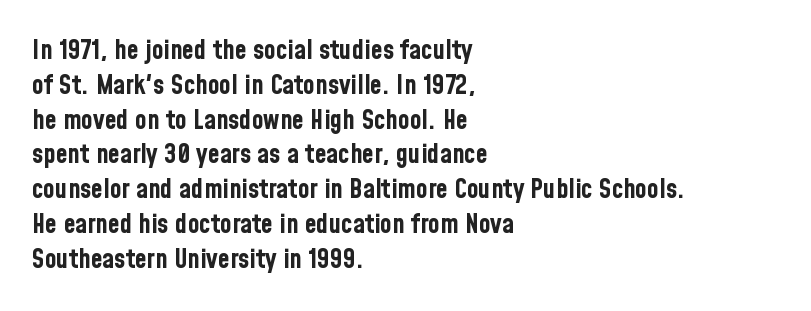
Q: Is the text bold? A: Yes.
Q: Is the text italic (slanted)? A: No, it is upright.
Q: Is the text underlined? A: No.
Q: How is the paragraph aligned? A: Left-aligned.
Q: Is the spacing between letters normal or unusually wide? A: Normal.
Q: Is the spacing between lines tight, normal or loose? A: Normal.
